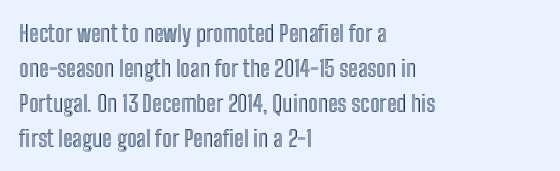
Q: Is the text italic (slanted)? A: No, it is upright.
Q: Is the text underlined? A: No.
Q: How is the paragraph aligned? A: Left-aligned.
Q: Is the spacing between letters normal or unusually wide? A: Normal.
Q: Is the spacing between lines tight, normal or loose? A: Normal.
